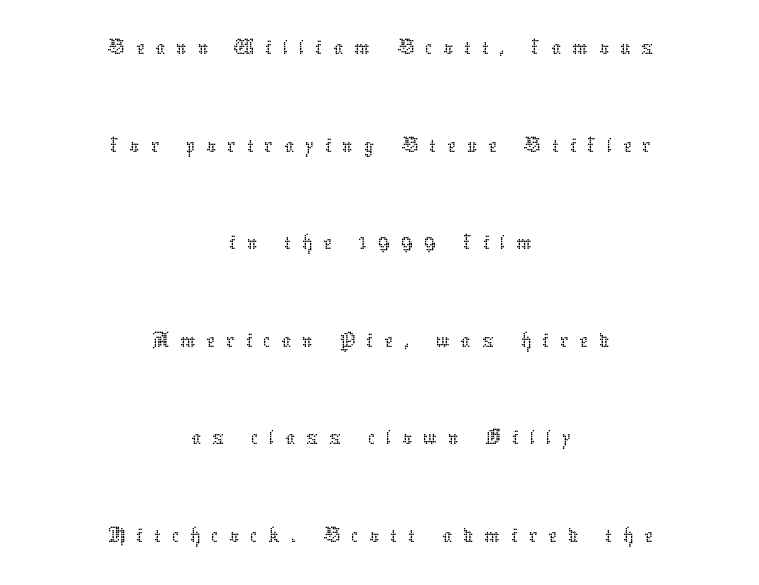
The image shows 49 px thin type, upright; set centered, loose line spacing (1.99x), unusually wide letter spacing (+0.22 em), not underlined; low stroke contrast and a medium x-height.
